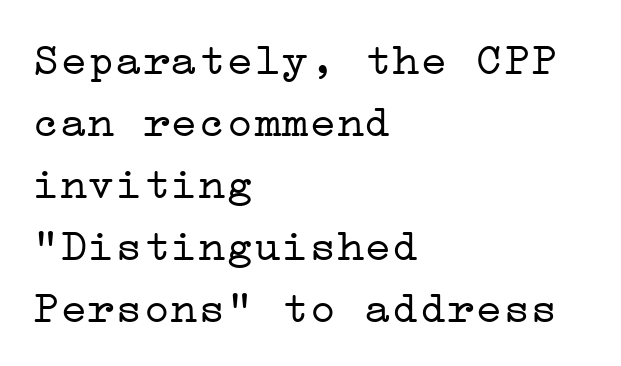
The image shows 46 px light, wide serif type, upright; set left-aligned, normal line spacing (1.35x), normal letter spacing, not underlined; low stroke contrast and a medium x-height.
